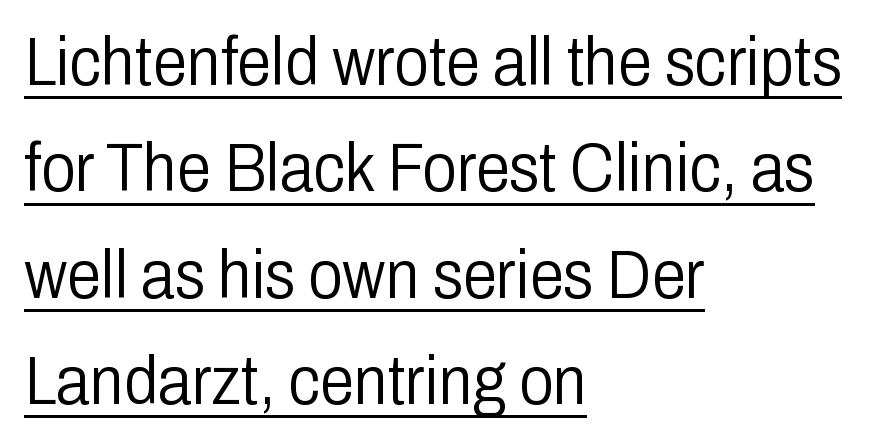
The image shows 69 px light, condensed sans-serif type, upright; set left-aligned, normal line spacing (1.54x), normal letter spacing, underlined; low stroke contrast and a medium x-height.
